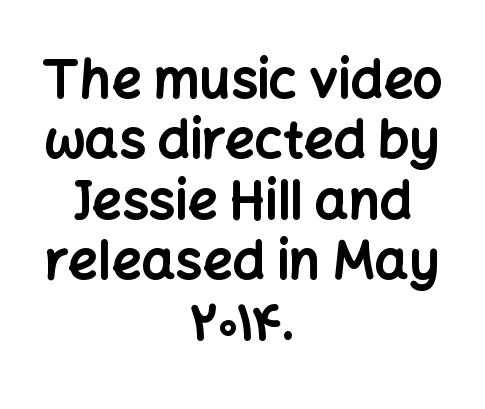
Q: Is the text bold? A: Yes.
Q: Is the text italic (slanted)? A: No, it is upright.
Q: Is the typeface a serif or a sans-serif typeface? A: Sans-serif.
Q: Is the text underlined? A: No.
Q: How is the paragraph aligned? A: Centered.
Q: Is the spacing between letters normal or unusually wide? A: Normal.
Q: Is the spacing between lines tight, normal or loose? A: Tight.
Q: Width (condensed, normal, or wide)? A: Normal.
Q: Stroke contrast? A: Low.
Q: x-height? A: Medium.
Q: Monospaced? A: No.
